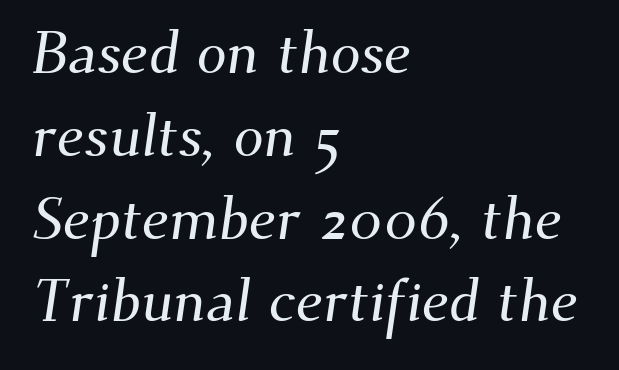
Descenders hang freely into open space. Between one letter and the next there's only the usual sliver of space. You could not count columns in this text — the font is proportionally spaced. A classic flush-left, rag-right setting is used for this passage. A normal amount of white space separates one row of letters from the next.
